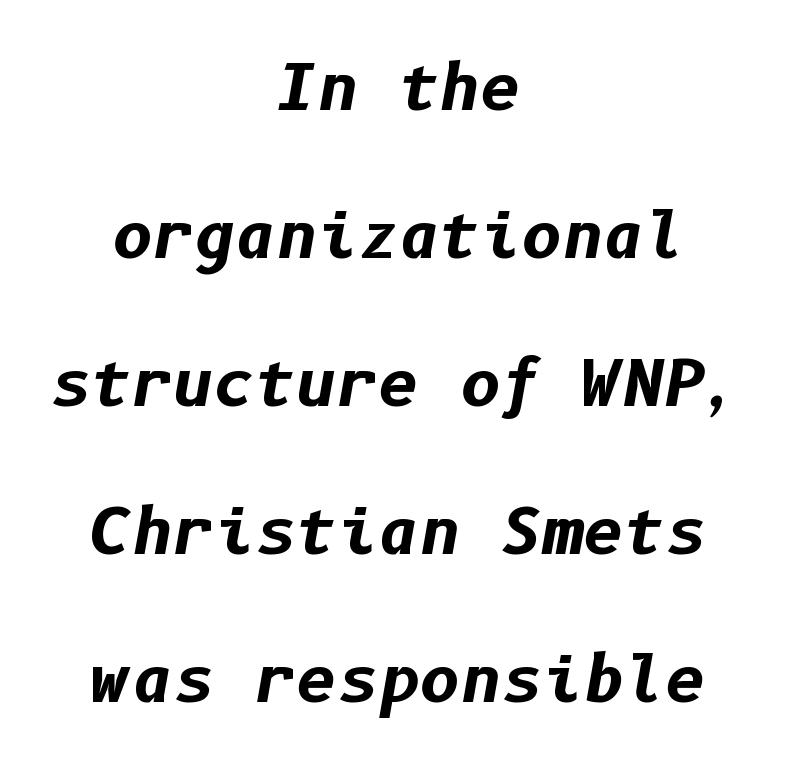
{"italic": "yes", "lean": "right", "slant_degrees": 10, "bold": "yes", "weight": "bold", "width": "normal", "stroke_contrast": "low", "x_height": "medium", "underline": "no", "align": "center", "line_spacing": "loose", "line_spacing_ratio": 2.35, "letter_spacing": "normal", "letter_spacing_em": 0.0, "glyph_px": 63}
